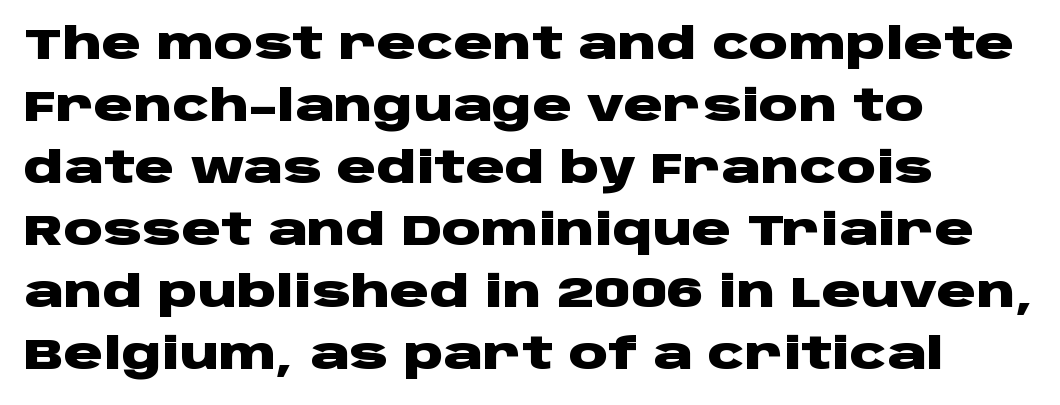
Q: Is the text bold? A: Yes.
Q: Is the text italic (slanted)? A: No, it is upright.
Q: Is the typeface a serif or a sans-serif typeface? A: Sans-serif.
Q: Is the text underlined? A: No.
Q: How is the paragraph aligned? A: Left-aligned.
Q: Is the spacing between letters normal or unusually wide? A: Normal.
Q: Is the spacing between lines tight, normal or loose? A: Normal.
Q: Width (condensed, normal, or wide)? A: Wide.
Q: Stroke contrast? A: Low.
Q: x-height? A: Large.
Q: Monospaced? A: No.
